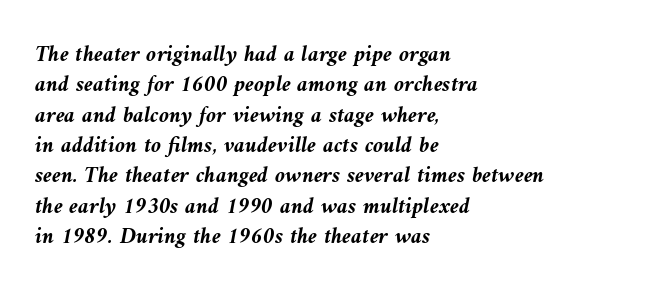
Q: Is the text bold? A: Yes.
Q: Is the text italic (slanted)? A: Yes, it leans left by about 10 degrees.
Q: Is the text underlined? A: No.
Q: How is the paragraph aligned? A: Left-aligned.
Q: Is the spacing between letters normal or unusually wide? A: Normal.
Q: Is the spacing between lines tight, normal or loose? A: Normal.
